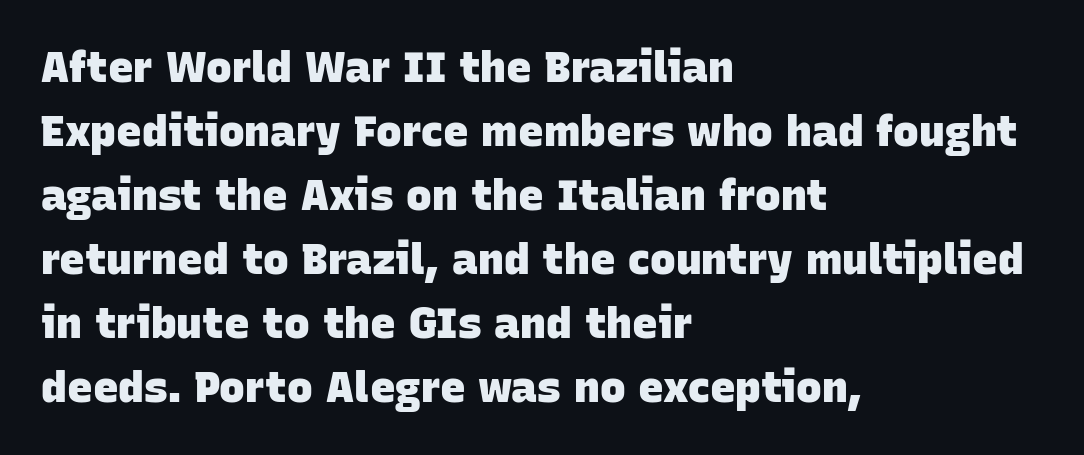
The image shows 43 px heavy sans-serif type; set left-aligned, normal line spacing (1.49x), normal letter spacing, not underlined; low stroke contrast and a large x-height.
